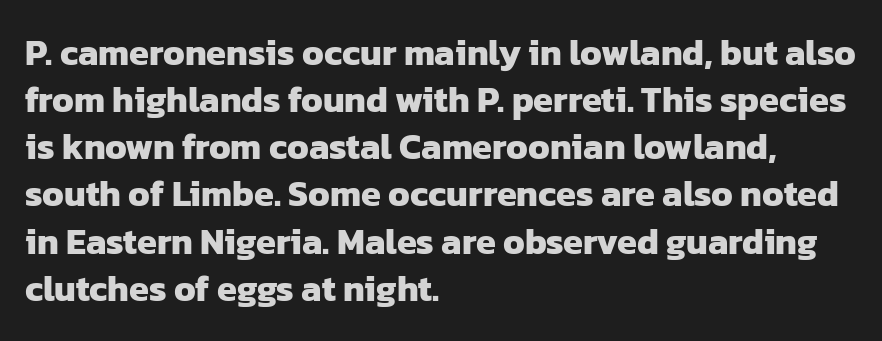
{"serif": "no", "bold": "yes", "weight": "heavy", "width": "normal", "stroke_contrast": "low", "x_height": "medium", "monospaced": "no", "underline": "no", "align": "left", "line_spacing": "normal", "line_spacing_ratio": 1.31, "letter_spacing": "normal", "letter_spacing_em": 0.0, "glyph_px": 36}
